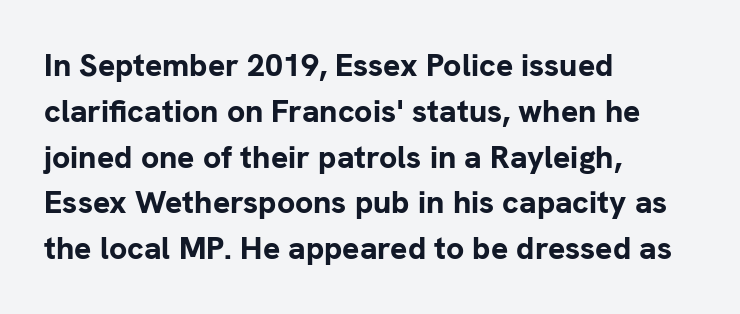
Reading down the block, your eye returns to a fixed left position each line. What stands out about the letter spacing? Nothing — it is the standard amount. The string is rendered with underlining switched off. A typesetter would mark this as roman, not italic.
